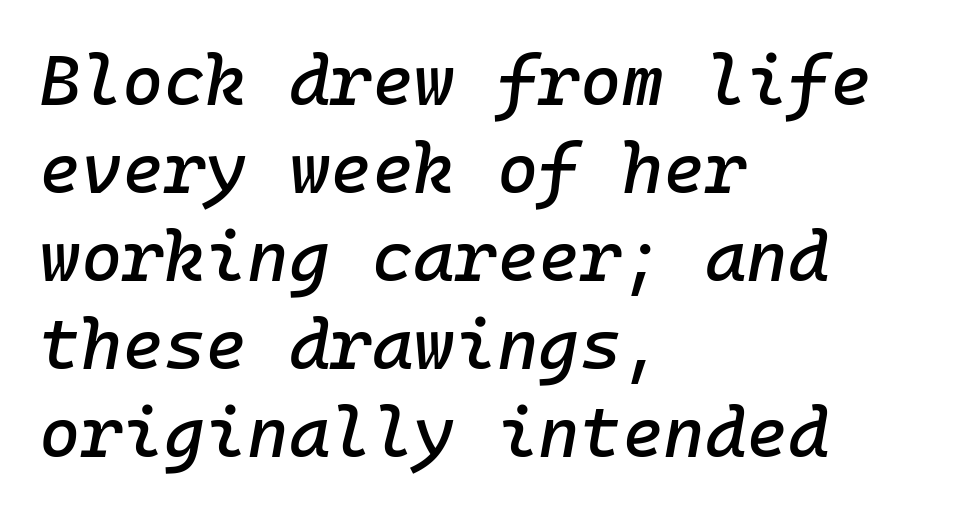
The image shows 71 px text type, italic (leaning right), monospaced; set left-aligned, line spacing 1.24x, normal letter spacing, not underlined; low stroke contrast and a medium x-height.
